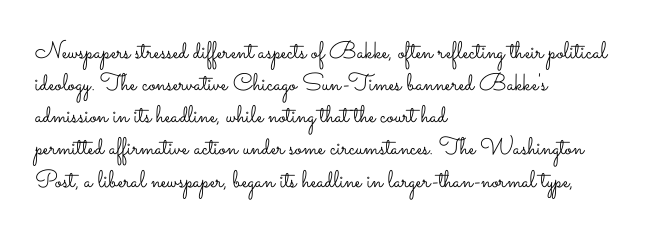
Q: Is the text bold? A: No.
Q: Is the text italic (slanted)? A: Yes.
Q: Is the text underlined? A: No.
Q: How is the paragraph aligned? A: Left-aligned.
Q: Is the spacing between letters normal or unusually wide? A: Normal.
Q: Is the spacing between lines tight, normal or loose? A: Normal.
